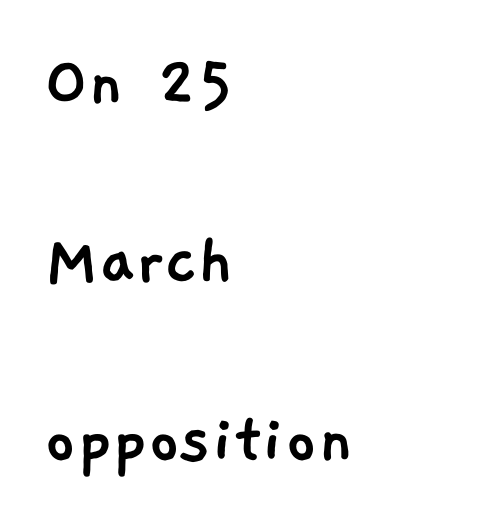
{"serif": "no", "width": "normal", "stroke_contrast": "low", "x_height": "medium", "monospaced": "no", "underline": "no", "align": "left", "line_spacing": "loose", "line_spacing_ratio": 2.32, "letter_spacing": "normal", "letter_spacing_em": 0.0, "glyph_px": 77}
